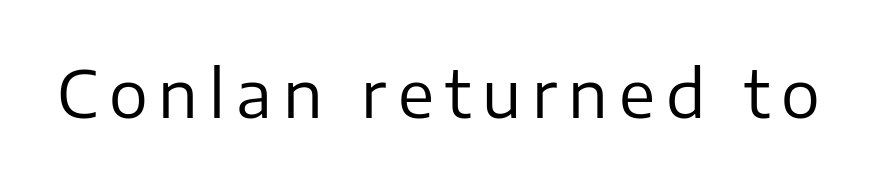
Q: Is the text bold? A: No.
Q: Is the text italic (slanted)? A: No, it is upright.
Q: Is the typeface a serif or a sans-serif typeface? A: Sans-serif.
Q: Is the text underlined? A: No.
Q: Width (condensed, normal, or wide)? A: Normal.
Q: Stroke contrast? A: Low.
Q: x-height? A: Medium.
Q: Monospaced? A: No.
